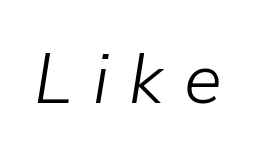
The image shows 71 px light type, italic (leaning right); set unusually wide letter spacing (+0.29 em), not underlined; low stroke contrast and a medium x-height.
